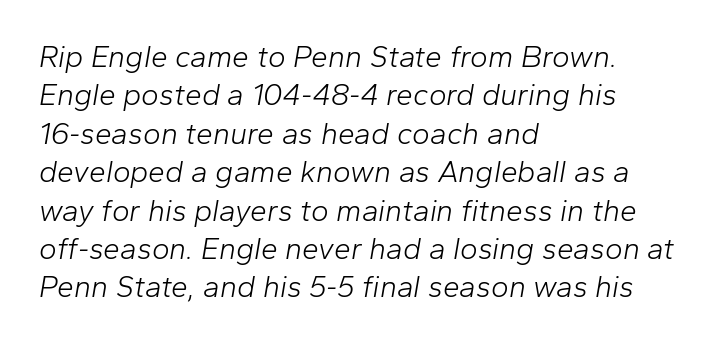
The image shows 30 px light type, italic (leaning right); set left-aligned, normal line spacing (1.28x), normal letter spacing, not underlined; low stroke contrast and a medium x-height.
